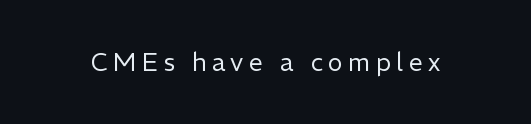
Any mark beneath the type? The region is blank. A light-to-regular cut is what we see here. Does extra space separate the letters? Yes, quite a lot of it. The lettering holds an erect, upright posture throughout.
